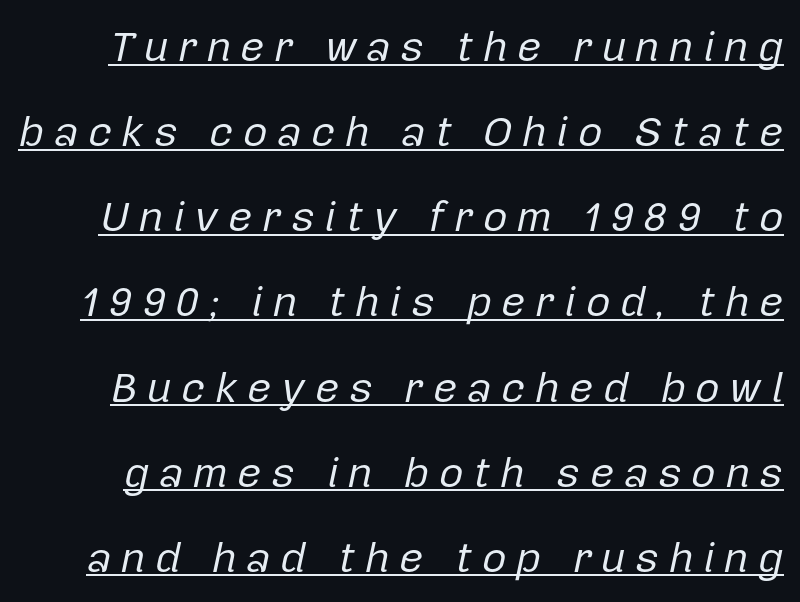
The typeface has the unassuming heft of standard copy or less. Does the lettering tilt? It does — this is italic. Varying glyph widths throughout — classic text-font behaviour. This sample uses expanded letter spacing, leaving extra air between glyphs. Leading: increased. In designer terms, the underline attribute is active on this setting.
